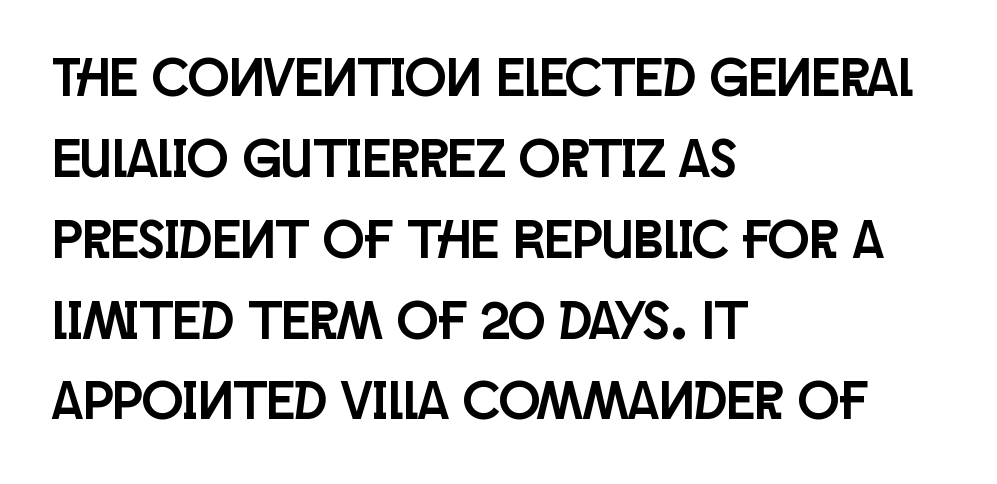
The image shows 55 px condensed sans-serif type, upright; set left-aligned, normal line spacing (1.47x), normal letter spacing, not underlined; low stroke contrast and a large x-height.
